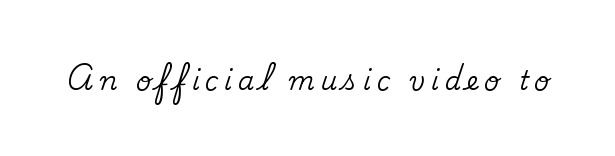
{"underline": "no", "letter_spacing": "wide", "letter_spacing_em": 0.22, "glyph_px": 26}
